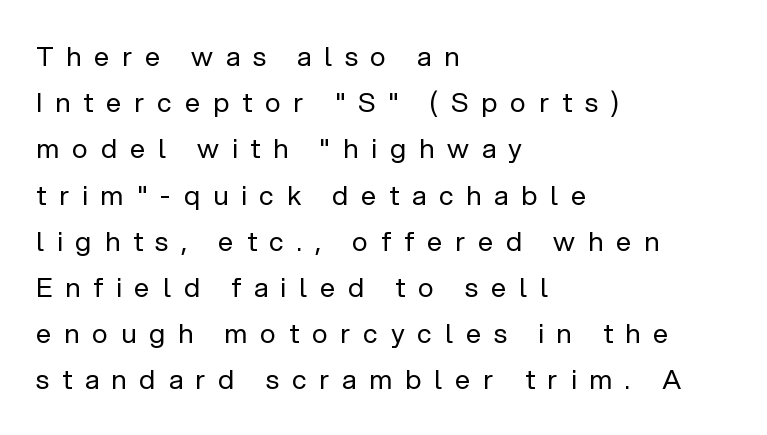
A light-to-regular cut is what we see here. The tracking jumps out immediately: characters are airy and widely separated. A roman cut, with each character standing at attention. Leftover space on each line is placed entirely after the last word. Descender tails drop into unmarked territory.
